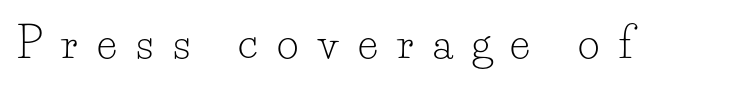
Q: Is the text bold? A: No.
Q: Is the text italic (slanted)? A: No, it is upright.
Q: Is the typeface a serif or a sans-serif typeface? A: Serif.
Q: Is the text underlined? A: No.
Q: Is the spacing between letters normal or unusually wide? A: Unusually wide.
Q: Width (condensed, normal, or wide)? A: Normal.
Q: Stroke contrast? A: Low.
Q: x-height? A: Small.
Q: Monospaced? A: No.
